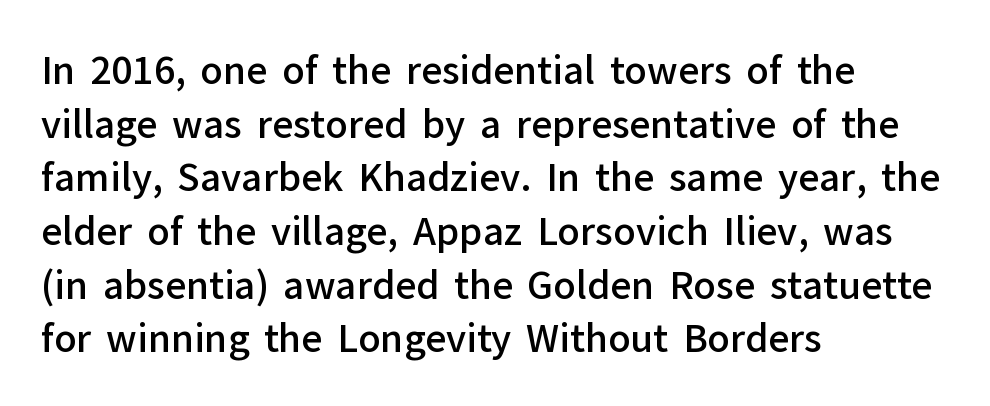
Q: Is the text bold? A: Semi-bold.
Q: Is the text italic (slanted)? A: No, it is upright.
Q: Is the typeface a serif or a sans-serif typeface? A: Sans-serif.
Q: Is the text underlined? A: No.
Q: How is the paragraph aligned? A: Left-aligned.
Q: Is the spacing between letters normal or unusually wide? A: Normal.
Q: Is the spacing between lines tight, normal or loose? A: Normal.
Q: Width (condensed, normal, or wide)? A: Normal.
Q: Stroke contrast? A: Low.
Q: x-height? A: Medium.
Q: Monospaced? A: No.
